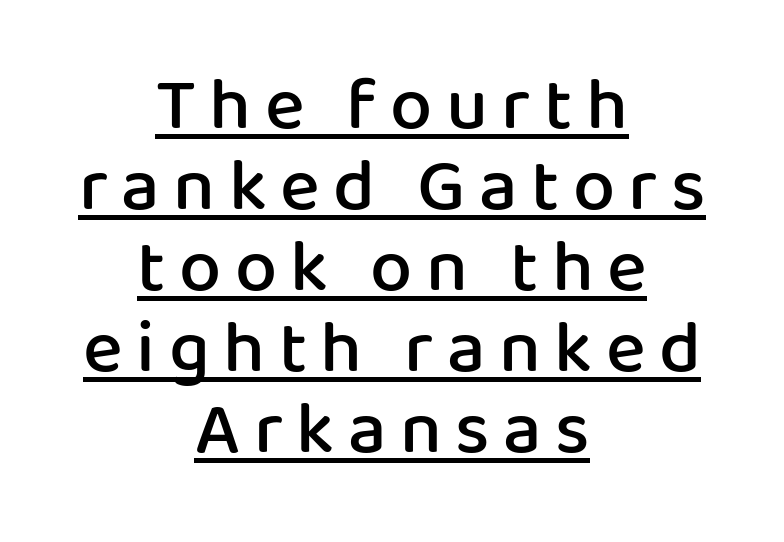
The passage shown is semibold, sitting just below true bold. Neither beginnings nor endings align; midpoints do. Every stem runs plumb, perpendicular to the baseline. Students, observe the line beneath the letters — that is underlining.
